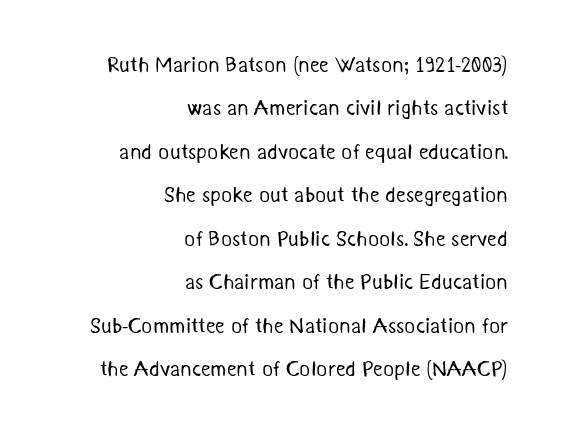
This sample trades compactness for vertical openness between lines. Right-aligned paragraph, ragged on the left. No letter is thick-stroked: the sample isn't bold. The gaps between neighbouring characters are ordinary and unremarkable. The gap between lines stays unmarked.
